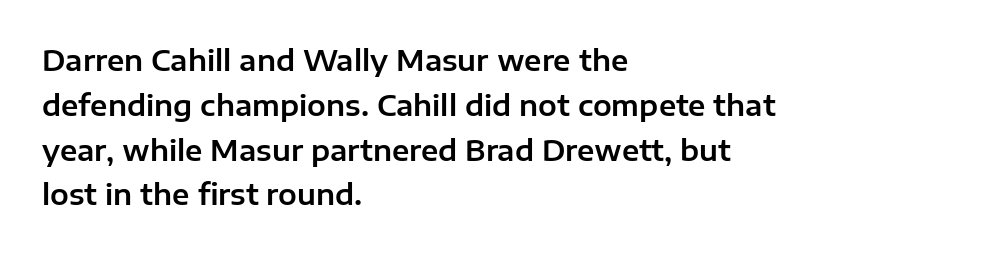
Letterform terminals end flat and unadorned throughout the passage. Here the glyphs are tracked normally, forming tight word shapes. Each row of text sits above clean, open space. Tall strokes in this sample are plumb rather than angled.
